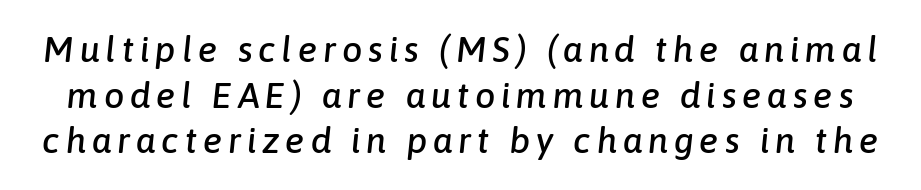
The image shows 36 px text type, italic (leaning right); set normal line spacing (1.27x), not underlined; low stroke contrast and a medium x-height.
